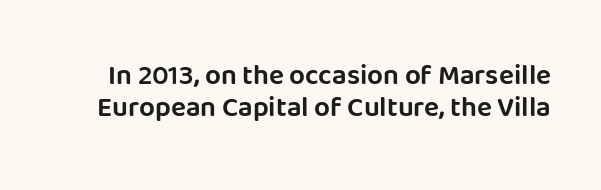
{"serif": "no", "italic": "no", "width": "normal", "stroke_contrast": "low", "x_height": "large", "monospaced": "no", "underline": "no", "line_spacing": "tight", "line_spacing_ratio": 1.14, "letter_spacing": "normal", "letter_spacing_em": 0.0, "glyph_px": 28}
